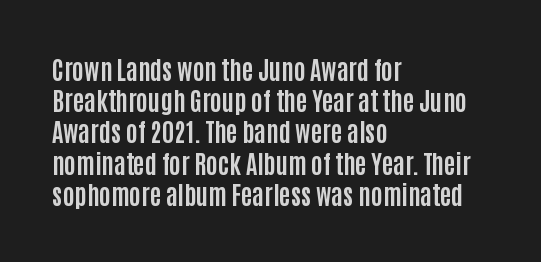
The image shows 25 px bold type, upright; set left-aligned, normal line spacing (1.25x), normal letter spacing, not underlined.
